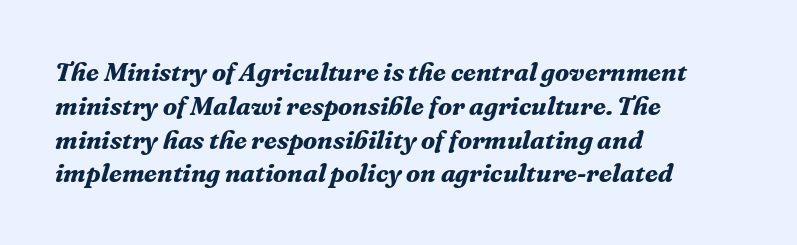
Short note: letters normally spaced. Caption: bold face, heavy strokes. The rendering uses a moderate line-height, typical for paragraphs. It's the slanting kind of type. Compared with a centered layout, this one pins lines to the left instead. The foot of each line stays bare and open.
